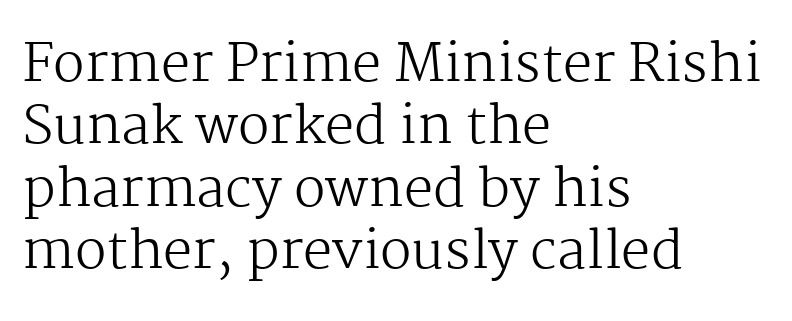
Q: Is the text bold? A: No.
Q: Is the text italic (slanted)? A: No, it is upright.
Q: Is the typeface a serif or a sans-serif typeface? A: Serif.
Q: Is the text underlined? A: No.
Q: How is the paragraph aligned? A: Left-aligned.
Q: Is the spacing between letters normal or unusually wide? A: Normal.
Q: Width (condensed, normal, or wide)? A: Normal.
Q: Stroke contrast? A: Medium.
Q: x-height? A: Medium.
Q: Monospaced? A: No.
